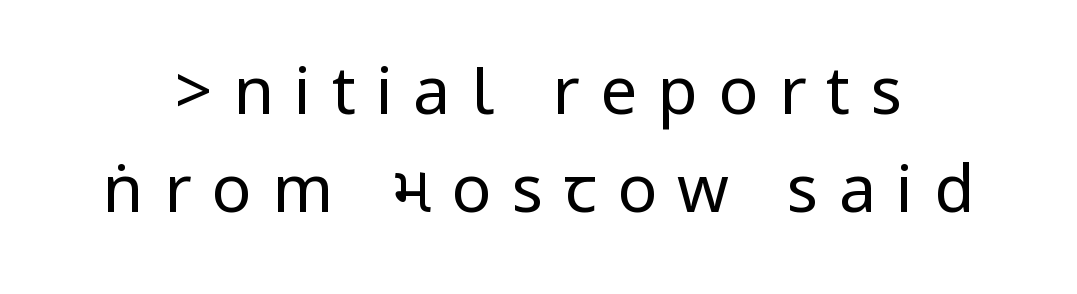
The image shows 66 px regular-weight, condensed sans-serif type, upright; set normal line spacing (1.49x), unusually wide letter spacing (+0.31 em), not underlined; low stroke contrast.
